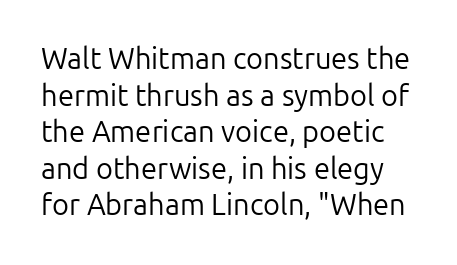
{"serif": "no", "italic": "no", "bold": "no", "weight": "regular", "width": "normal", "stroke_contrast": "low", "x_height": "medium", "monospaced": "no", "underline": "no", "line_spacing": "normal", "line_spacing_ratio": 1.26, "letter_spacing": "normal", "letter_spacing_em": 0.0, "glyph_px": 29}
